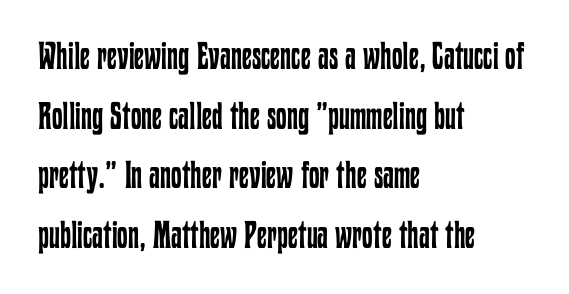
{"italic": "no", "bold": "no", "weight": "regular", "width": "condensed", "stroke_contrast": "low", "x_height": "medium", "monospaced": "no", "underline": "no", "align": "left", "line_spacing": "normal", "line_spacing_ratio": 1.57, "letter_spacing": "normal", "letter_spacing_em": 0.0, "glyph_px": 38}
